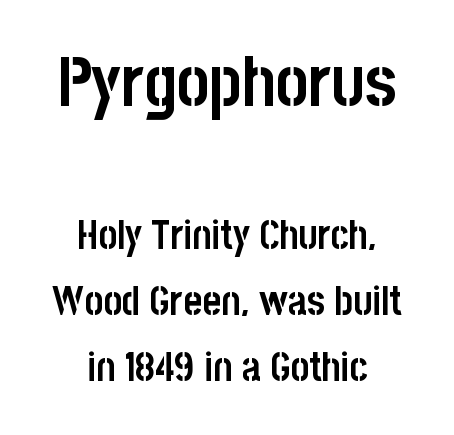
Q: Is the text bold? A: Yes.
Q: Is the text italic (slanted)? A: No, it is upright.
Q: Is the typeface a serif or a sans-serif typeface? A: Sans-serif.
Q: Is the text underlined? A: No.
Q: How is the paragraph aligned? A: Centered.
Q: Is the spacing between letters normal or unusually wide? A: Normal.
Q: Is the spacing between lines tight, normal or loose? A: Normal.
Q: Which block of text is set in a larger size, the first (top) or the second (bottom)? A: The first (top) one.
Q: Width (condensed, normal, or wide)? A: Condensed.
Q: Stroke contrast? A: Low.
Q: x-height? A: Large.
Q: Monospaced? A: No.
